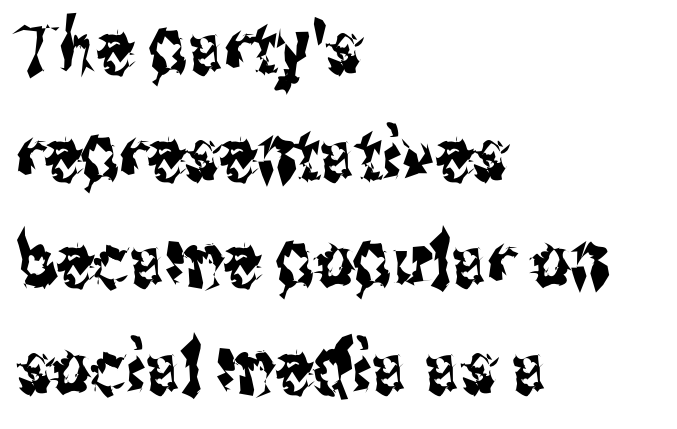
Q: Is the text italic (slanted)? A: No, it is upright.
Q: Is the typeface a serif or a sans-serif typeface? A: Sans-serif.
Q: Is the text underlined? A: No.
Q: How is the paragraph aligned? A: Left-aligned.
Q: Is the spacing between letters normal or unusually wide? A: Normal.
Q: Is the spacing between lines tight, normal or loose? A: Normal.
Q: Width (condensed, normal, or wide)? A: Condensed.
Q: Stroke contrast? A: Medium.
Q: x-height? A: Medium.
Q: Monospaced? A: No.
